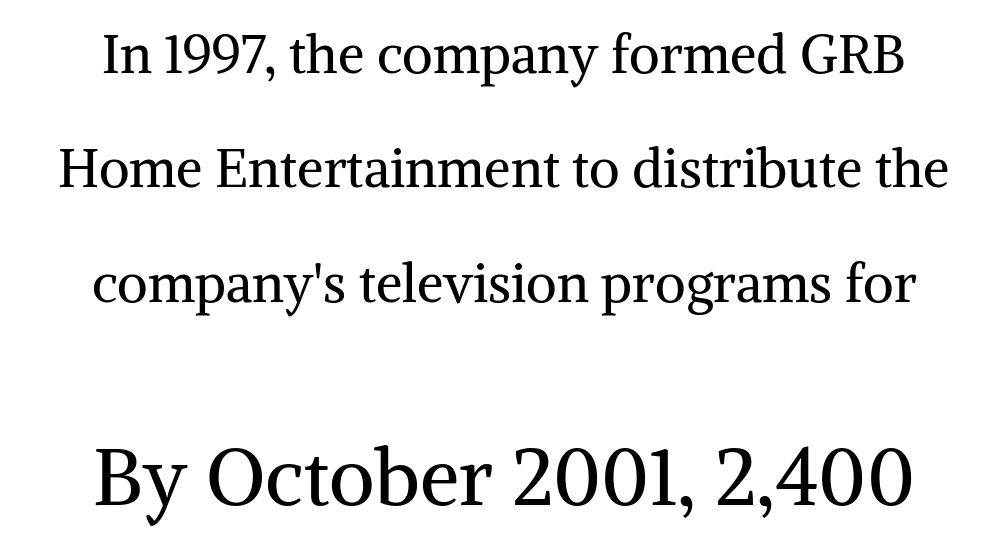
The image shows 79 px regular-weight serif type, upright; set centered, loose line spacing (2.16x), normal letter spacing, not underlined; the second (bottom) block is 1.49x larger; medium stroke contrast and a medium x-height.
